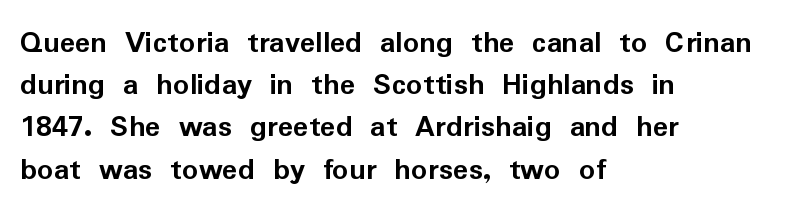
{"serif": "no", "italic": "no", "bold": "yes", "weight": "semibold", "width": "normal", "stroke_contrast": "low", "x_height": "medium", "monospaced": "no", "underline": "no", "align": "left", "line_spacing": "normal", "line_spacing_ratio": 1.32, "letter_spacing": "normal", "letter_spacing_em": 0.0, "glyph_px": 32}
